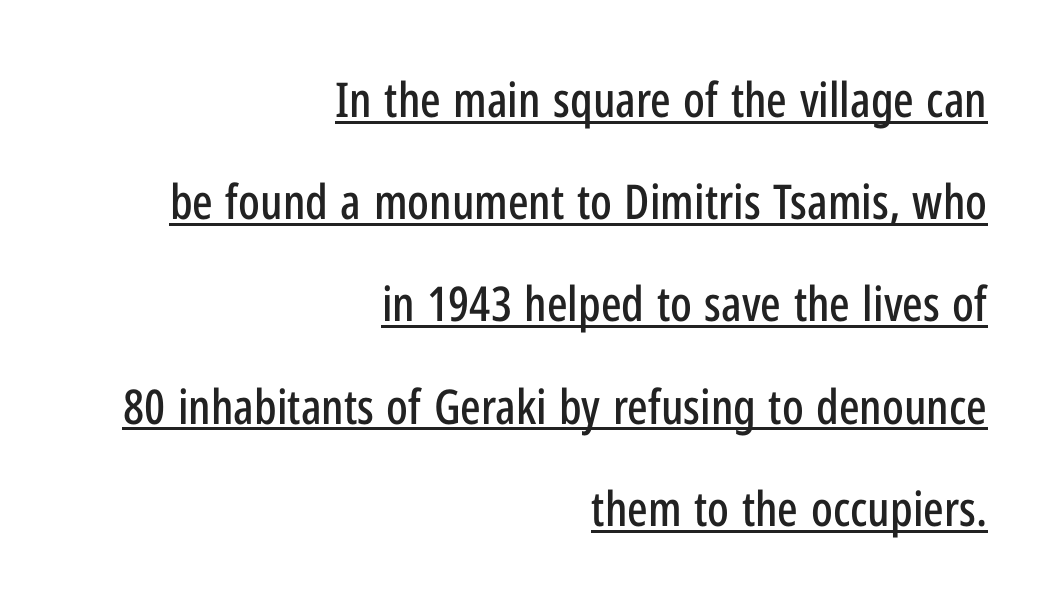
This rendering employs a face without finishing strokes, i.e., a sans-serif. You could fit nearly another row in the gap between these rows. A roman cut, with each character standing at attention. Proportional: the letters do not fall into vertical columns.
